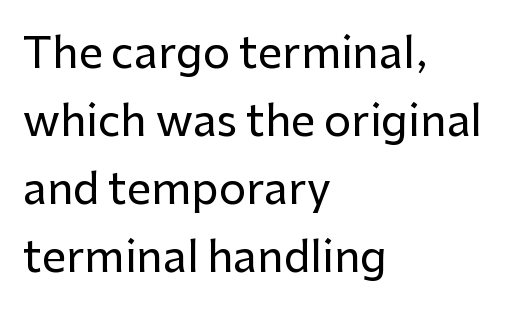
The image shows 43 px sans-serif type, upright; set left-aligned, normal line spacing (1.58x), normal letter spacing, not underlined; low stroke contrast and a medium x-height.
